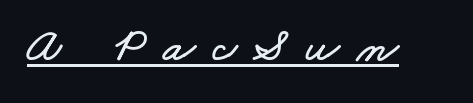
The image shows 48 px wide type; set unusually wide letter spacing (+0.36 em), underlined; low stroke contrast and a small x-height.
